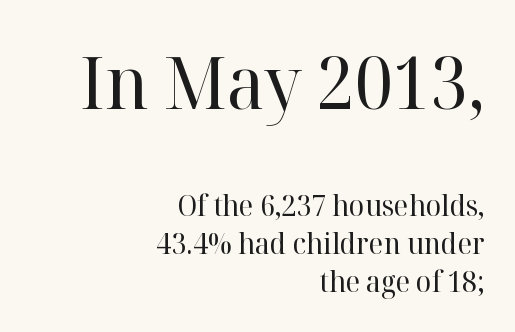
Scale decreases going downward across the two blocks. Serifs: yes, visible at the terminals of the letterforms. The words here are not underlined. The passage shown is typed in a proportional face where columns would drift. Italic: no, the glyphs are upright roman.
